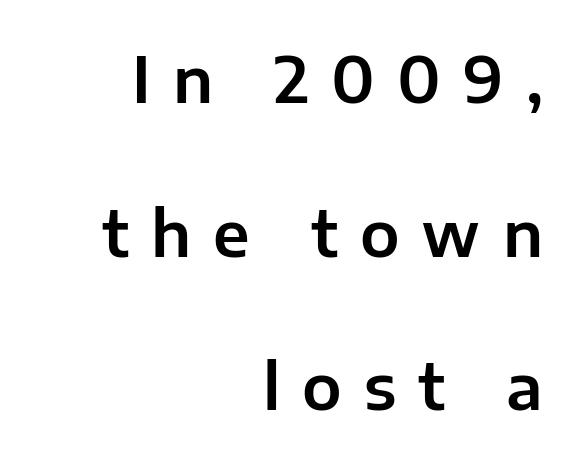
The image shows 63 px sans-serif type, upright; set right-aligned, loose line spacing (2.44x), unusually wide letter spacing (+0.35 em), not underlined; low stroke contrast and a medium x-height.
